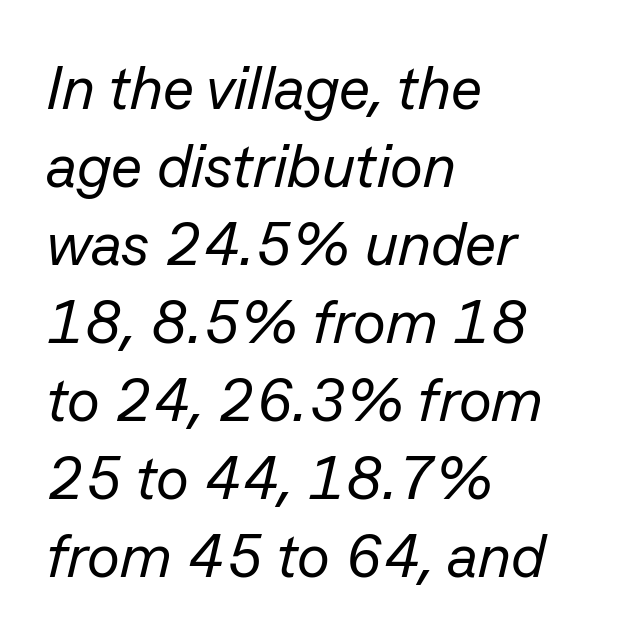
If you drew a ruler down the left edge, every line would touch it. Tracking value appears to be zero — textbook default spacing. The specimen reads as italic at a glance. In terms of leading, this rendering sits right in the middle.
